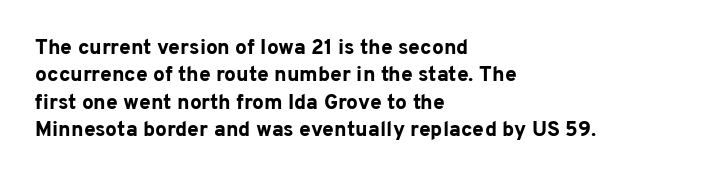
Q: Is the text bold? A: Yes.
Q: Is the text italic (slanted)? A: No, it is upright.
Q: Is the text underlined? A: No.
Q: How is the paragraph aligned? A: Left-aligned.
Q: Is the spacing between letters normal or unusually wide? A: Normal.
Q: Is the spacing between lines tight, normal or loose? A: Normal.
